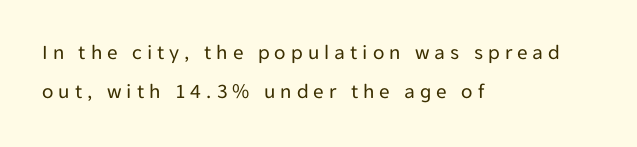
Q: Is the text bold? A: No.
Q: Is the text italic (slanted)? A: No, it is upright.
Q: Is the text underlined? A: No.
Q: How is the paragraph aligned? A: Left-aligned.
Q: Is the spacing between letters normal or unusually wide? A: Unusually wide.
